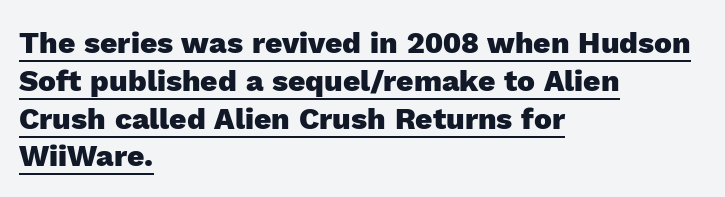
The image shows 30 px heavy sans-serif type, upright; set left-aligned, normal line spacing (1.26x), normal letter spacing, underlined; a medium x-height.
